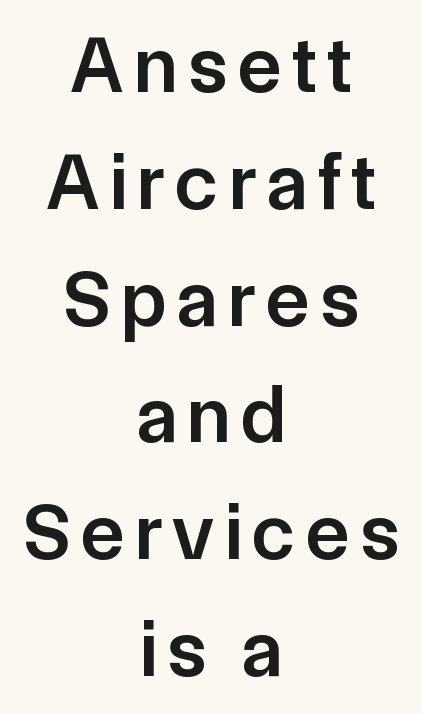
Q: Is the text bold? A: Semi-bold.
Q: Is the text italic (slanted)? A: No, it is upright.
Q: Is the typeface a serif or a sans-serif typeface? A: Sans-serif.
Q: Is the text underlined? A: No.
Q: How is the paragraph aligned? A: Centered.
Q: Is the spacing between lines tight, normal or loose? A: Normal.
Q: Width (condensed, normal, or wide)? A: Normal.
Q: Stroke contrast? A: Low.
Q: x-height? A: Medium.
Q: Monospaced? A: No.
